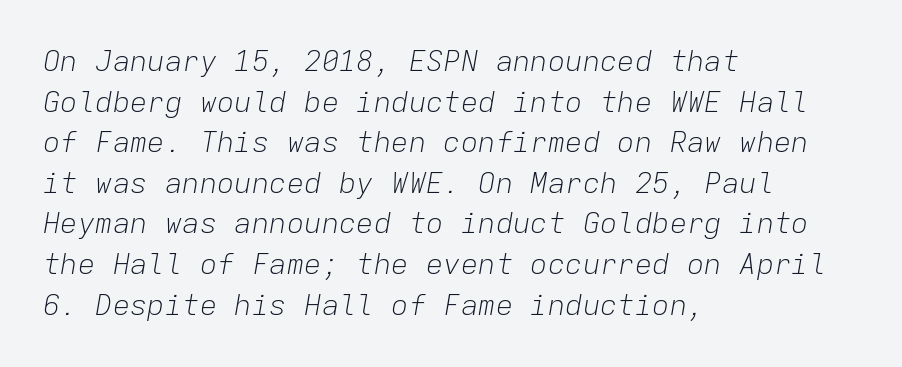
{"italic": "yes", "lean": "right", "slant_degrees": 9, "bold": "no", "weight": "light", "width": "normal", "stroke_contrast": "low", "x_height": "medium", "monospaced": "yes", "underline": "no", "align": "left", "line_spacing": "normal", "line_spacing_ratio": 1.4, "letter_spacing": "normal", "letter_spacing_em": 0.0, "glyph_px": 29}
